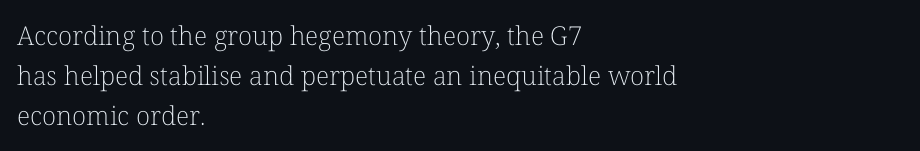
Descender tails drop into unmarked territory. Stroke mass is kept to a normal reading level or below. Default kerning and tracking; the words read as compact shapes. Teacher's note: observe the even left margin — that is flush-left alignment.
